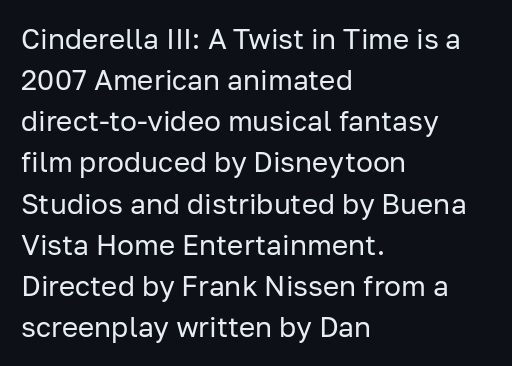
{"serif": "no", "italic": "no", "bold": "no", "weight": "regular", "width": "normal", "stroke_contrast": "low", "x_height": "medium", "monospaced": "no", "underline": "no", "align": "left", "line_spacing": "normal", "line_spacing_ratio": 1.47, "letter_spacing": "normal", "letter_spacing_em": 0.0, "glyph_px": 28}
